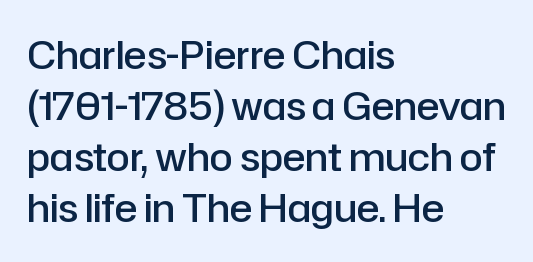
Q: Is the text bold? A: Semi-bold.
Q: Is the text italic (slanted)? A: No, it is upright.
Q: Is the typeface a serif or a sans-serif typeface? A: Sans-serif.
Q: Is the text underlined? A: No.
Q: How is the paragraph aligned? A: Left-aligned.
Q: Is the spacing between letters normal or unusually wide? A: Normal.
Q: Is the spacing between lines tight, normal or loose? A: Normal.
Q: Width (condensed, normal, or wide)? A: Normal.
Q: Stroke contrast? A: Low.
Q: x-height? A: Medium.
Q: Monospaced? A: No.
